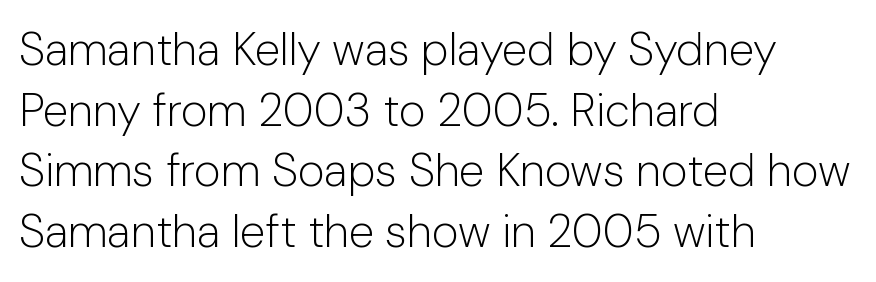
The image shows 46 px light sans-serif type, upright; set left-aligned, normal line spacing (1.32x), normal letter spacing, not underlined; low stroke contrast and a medium x-height.
